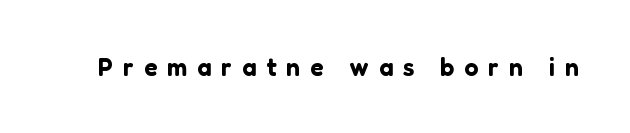
The image shows 25 px text type, upright; set unusually wide letter spacing (+0.4 em), not underlined.
